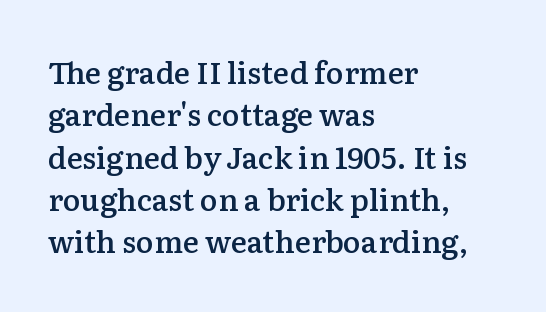
{"serif": "yes", "italic": "no", "bold": "semi", "weight": "semibold", "width": "normal", "stroke_contrast": "low", "x_height": "medium", "monospaced": "no", "underline": "no", "align": "left", "line_spacing": "normal", "line_spacing_ratio": 1.41, "letter_spacing": "normal", "letter_spacing_em": 0.0, "glyph_px": 30}
